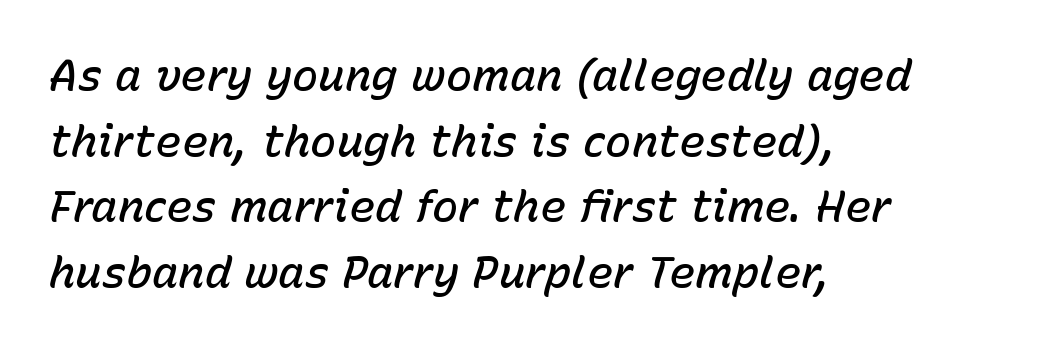
{"italic": "yes", "lean": "right", "slant_degrees": 15, "bold": "semi", "weight": "semibold", "width": "normal", "stroke_contrast": "low", "x_height": "medium", "monospaced": "no", "underline": "no", "align": "left", "line_spacing": "normal", "line_spacing_ratio": 1.49, "letter_spacing": "normal", "letter_spacing_em": 0.0, "glyph_px": 44}
